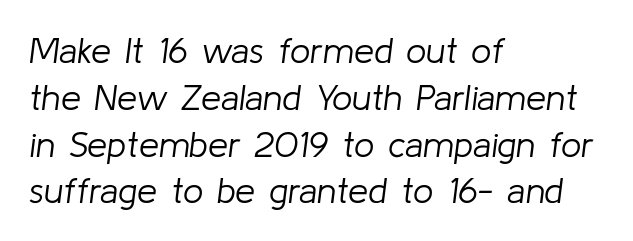
Q: Is the text bold? A: No.
Q: Is the text italic (slanted)? A: Yes, it leans right by about 8 degrees.
Q: Is the text underlined? A: No.
Q: How is the paragraph aligned? A: Left-aligned.
Q: Is the spacing between letters normal or unusually wide? A: Normal.
Q: Is the spacing between lines tight, normal or loose? A: Normal.
Q: Width (condensed, normal, or wide)? A: Normal.
Q: Stroke contrast? A: Low.
Q: x-height? A: Medium.
Q: Monospaced? A: No.
